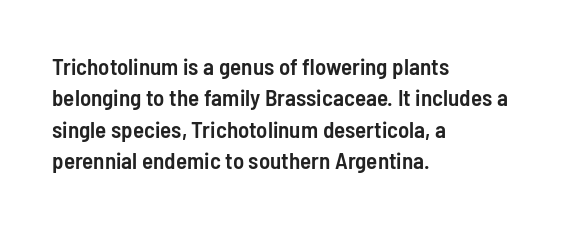
Type without underlining. Compared with an ordinary text face, these strokes are moderately heavier — a semibold. A typesetter would call this zero additional tracking. The vertical gap from one line to the next is medium.
